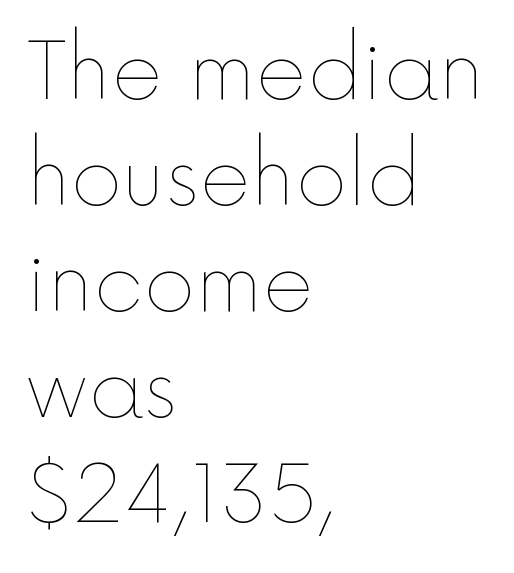
{"italic": "no", "bold": "no", "weight": "thin", "width": "normal", "x_height": "medium", "monospaced": "no", "underline": "no", "align": "left", "line_spacing": "normal", "line_spacing_ratio": 1.34, "letter_spacing": "normal", "letter_spacing_em": 0.0, "glyph_px": 79}
